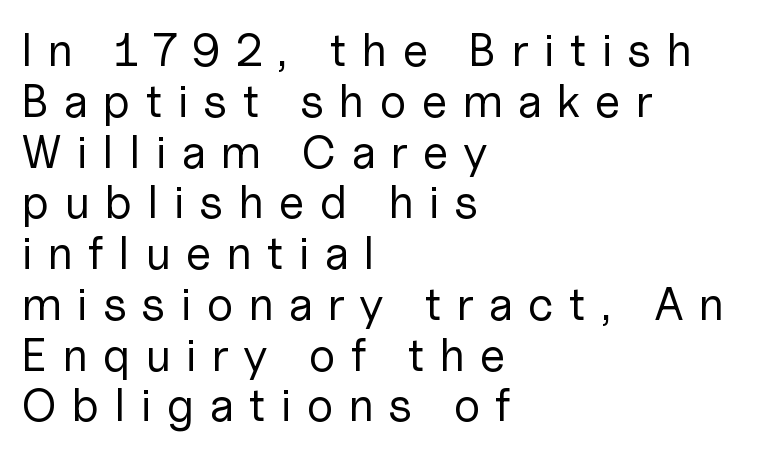
{"serif": "no", "italic": "no", "bold": "no", "weight": "regular", "width": "normal", "stroke_contrast": "low", "x_height": "medium", "monospaced": "no", "underline": "no", "align": "left", "line_spacing": "tight", "line_spacing_ratio": 1.08, "letter_spacing": "wide", "letter_spacing_em": 0.3, "glyph_px": 47}
